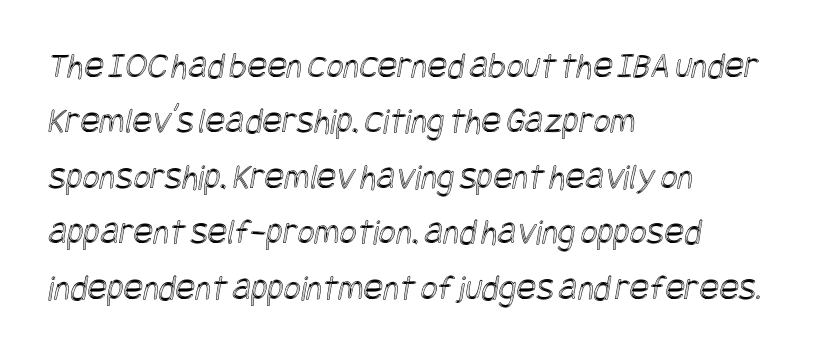
The image shows 37 px condensed type; set left-aligned, normal line spacing (1.5x), normal letter spacing, not underlined; a large x-height.
